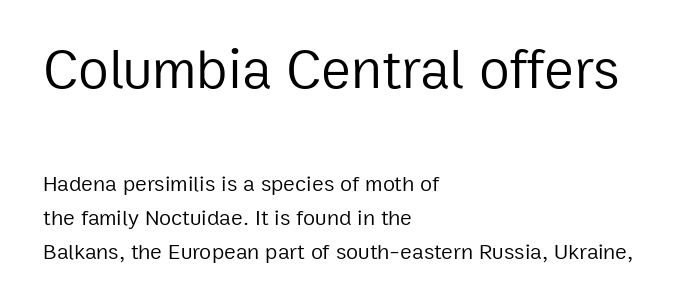
Q: Is the text bold? A: No.
Q: Is the text italic (slanted)? A: No, it is upright.
Q: Is the typeface a serif or a sans-serif typeface? A: Sans-serif.
Q: Is the text underlined? A: No.
Q: How is the paragraph aligned? A: Left-aligned.
Q: Is the spacing between letters normal or unusually wide? A: Normal.
Q: Is the spacing between lines tight, normal or loose? A: Normal.
Q: Which block of text is set in a larger size, the first (top) or the second (bottom)? A: The first (top) one.
Q: Width (condensed, normal, or wide)? A: Normal.
Q: Stroke contrast? A: Low.
Q: x-height? A: Medium.
Q: Monospaced? A: No.
